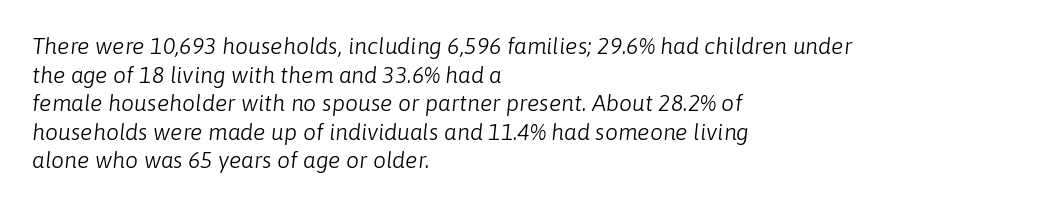
Looking at the ascenders, they clearly lean. Is the stroke heavy? The answer is a plain regular-or-lighter. How are the letters spaced? Ordinarily, with no added tracking. Honestly, there is no underline to notice here at all. The lines in this sample share a left origin and differ only in where they stop.
